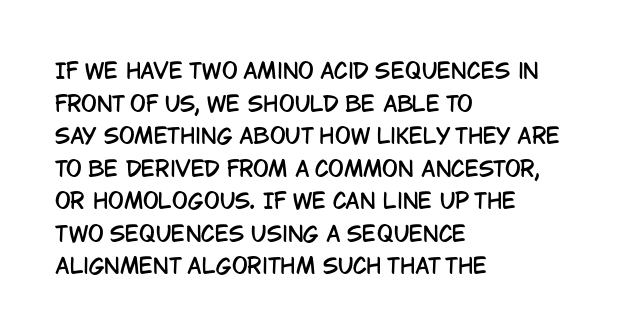
Q: Is the text italic (slanted)? A: No, it is upright.
Q: Is the text underlined? A: No.
Q: How is the paragraph aligned? A: Left-aligned.
Q: Is the spacing between letters normal or unusually wide? A: Normal.
Q: Is the spacing between lines tight, normal or loose? A: Normal.
